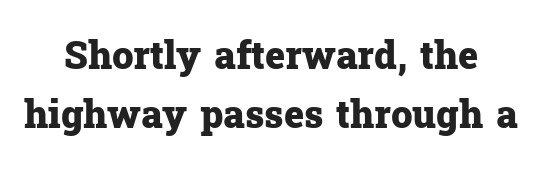
The space beneath each line is pristine and unruled. Typographically, this falls in the serif category. Do the letters lean? They stand straight. Bold? Absolutely — the strokes are thick and heavy.
